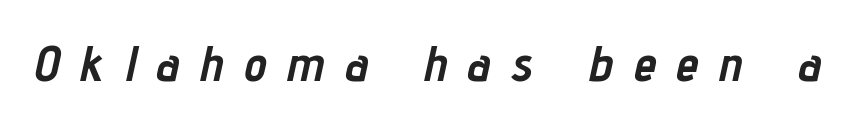
Q: Is the text bold? A: Yes.
Q: Is the text italic (slanted)? A: Yes, it leans right by about 12 degrees.
Q: Is the text underlined? A: No.
Q: Is the spacing between letters normal or unusually wide? A: Unusually wide.
Q: Width (condensed, normal, or wide)? A: Condensed.
Q: Stroke contrast? A: Low.
Q: x-height? A: Medium.
Q: Monospaced? A: No.
